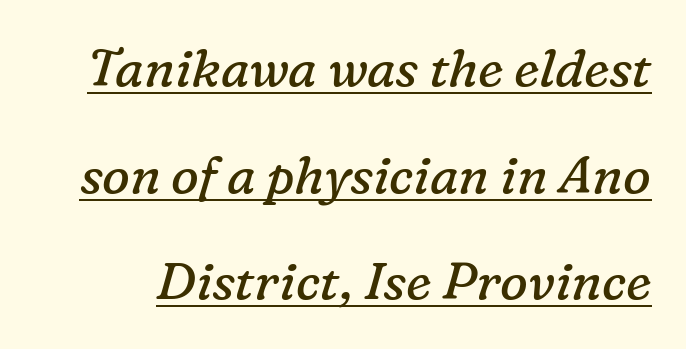
The image shows 52 px regular-weight serif type, italic (leaning right); set loose line spacing (2.05x), normal letter spacing, underlined; low stroke contrast and a medium x-height.
